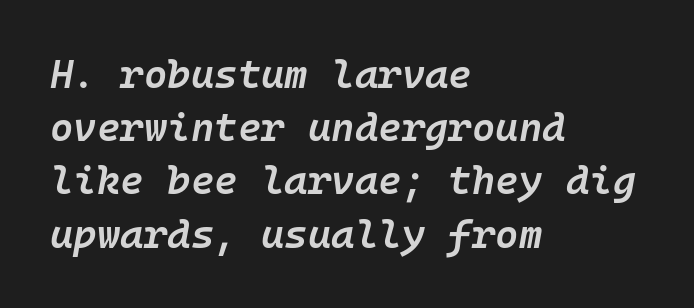
Q: Is the text bold? A: Semi-bold.
Q: Is the text italic (slanted)? A: Yes, it leans right by about 10 degrees.
Q: Is the text underlined? A: No.
Q: How is the paragraph aligned? A: Left-aligned.
Q: Is the spacing between letters normal or unusually wide? A: Normal.
Q: Is the spacing between lines tight, normal or loose? A: Normal.
Q: Width (condensed, normal, or wide)? A: Normal.
Q: Stroke contrast? A: Low.
Q: x-height? A: Medium.
Q: Monospaced? A: Yes.
